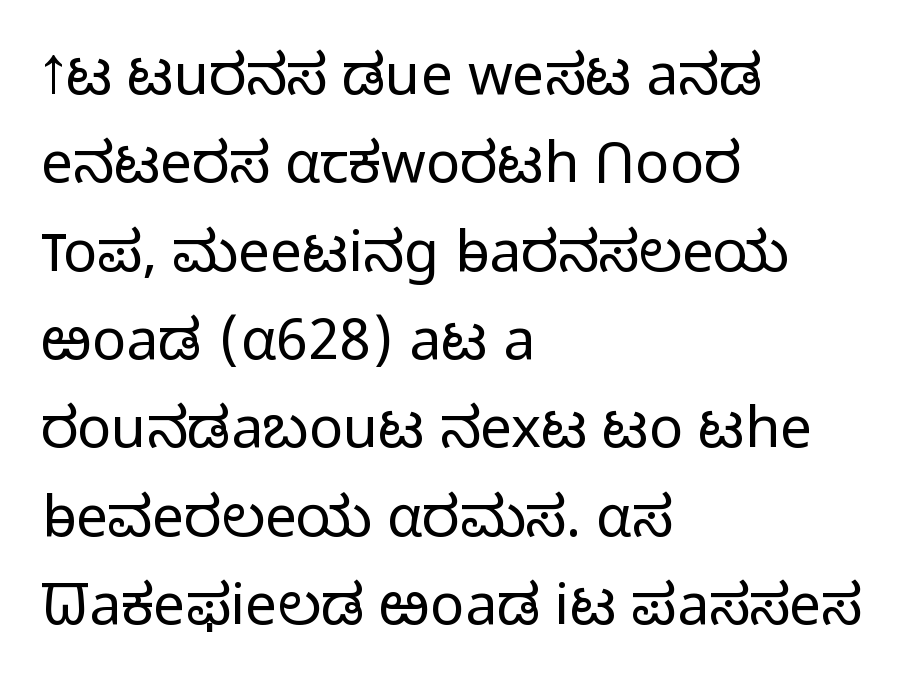
{"serif": "no", "italic": "no", "bold": "no", "weight": "light", "width": "normal", "stroke_contrast": "low", "x_height": "medium", "monospaced": "no", "underline": "no", "align": "left", "line_spacing": "normal", "line_spacing_ratio": 1.55, "letter_spacing": "normal", "letter_spacing_em": 0.0, "glyph_px": 57}
